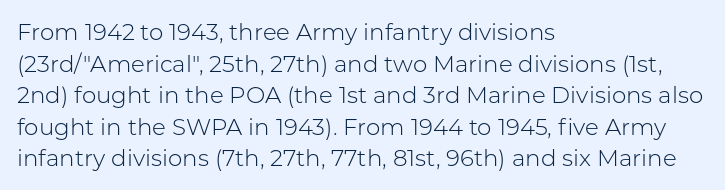
The image shows 23 px text type, upright; set left-aligned, normal line spacing (1.37x), normal letter spacing, not underlined.
